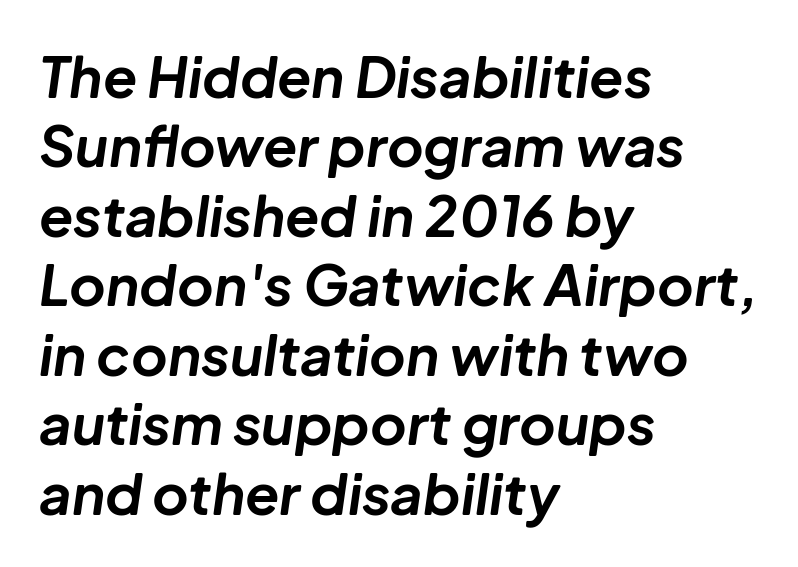
The image shows 56 px bold type, italic (leaning right); set left-aligned, line spacing 1.24x, normal letter spacing, not underlined; low stroke contrast and a medium x-height.
